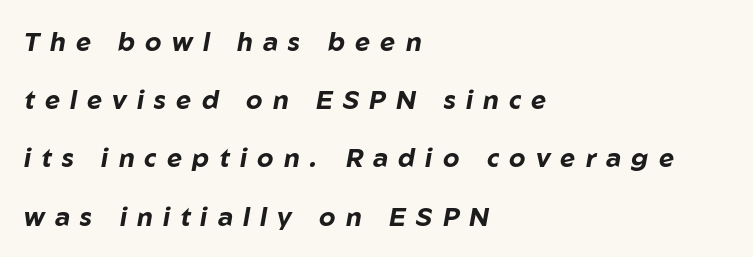
A typesetter would call this heavily tracked-out type. Students, observe: this is what heavily led, spacious text looks like. The specimen omits any rule beneath the text block's lines. The passage is arranged the way most books set body copy — flush left. Each glyph is drawn with heavy, bold strokes. Quick note: italic.
